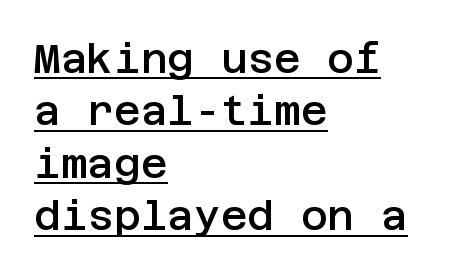
Notice how the passage keeps a crisp vertical edge on the left only. Summary of weight: moderately heavy, a semibold. You can tell it's not italic because the verticals are truly vertical. A typesetter would call this leading conventional body-copy spacing.
